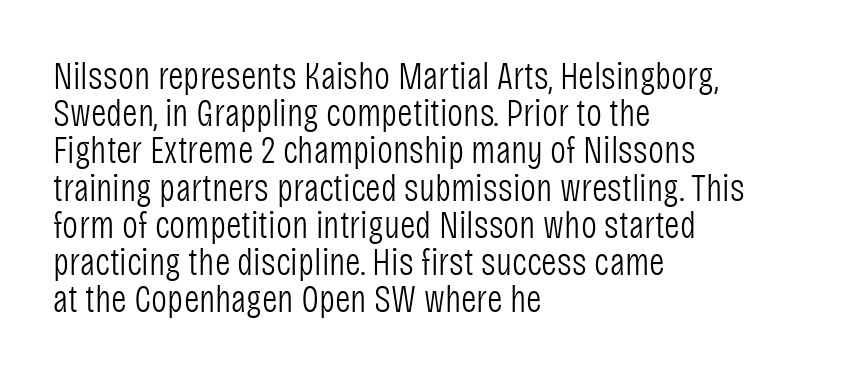
The image shows 38 px light, condensed sans-serif type, upright; set left-aligned, tight line spacing (0.98x), normal letter spacing, not underlined; low stroke contrast and a large x-height.
